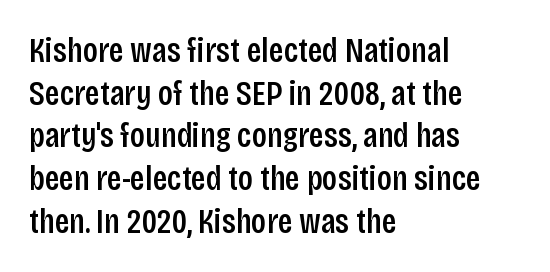
What kind of face is this? One without serifs — a sans. What stands out about the letter spacing? Nothing — it is the standard amount. On the weight axis this lands at semibold, roughly 600. Type without underlining.
